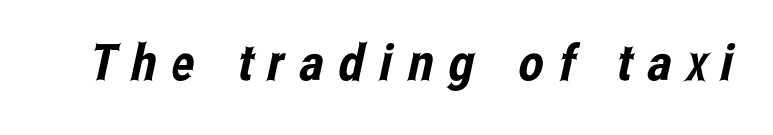
The image shows 50 px condensed sans-serif type; set unusually wide letter spacing (+0.31 em), not underlined; low stroke contrast and a medium x-height.
